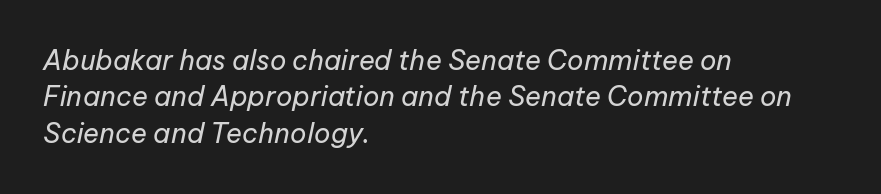
The image shows 27 px text type, italic (leaning right); set left-aligned, normal line spacing (1.35x), normal letter spacing, not underlined.
